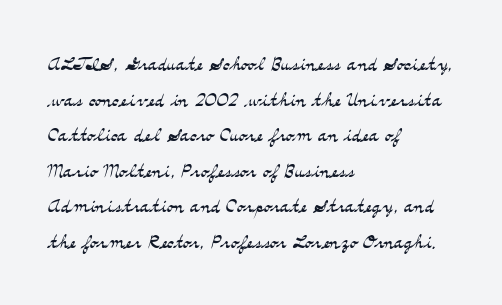
Q: Is the text bold? A: No.
Q: Is the text italic (slanted)? A: Yes.
Q: Is the text underlined? A: No.
Q: How is the paragraph aligned? A: Left-aligned.
Q: Is the spacing between letters normal or unusually wide? A: Normal.
Q: Is the spacing between lines tight, normal or loose? A: Normal.
